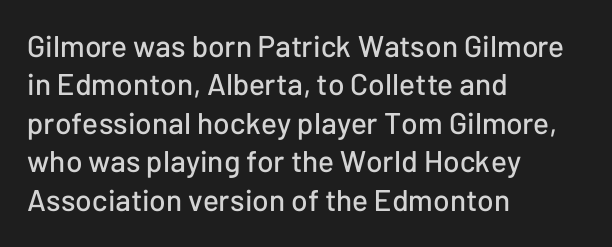
Q: Is the text italic (slanted)? A: No, it is upright.
Q: Is the typeface a serif or a sans-serif typeface? A: Sans-serif.
Q: Is the text underlined? A: No.
Q: How is the paragraph aligned? A: Left-aligned.
Q: Is the spacing between letters normal or unusually wide? A: Normal.
Q: Is the spacing between lines tight, normal or loose? A: Normal.
Q: Width (condensed, normal, or wide)? A: Normal.
Q: Stroke contrast? A: Low.
Q: x-height? A: Medium.
Q: Monospaced? A: No.
